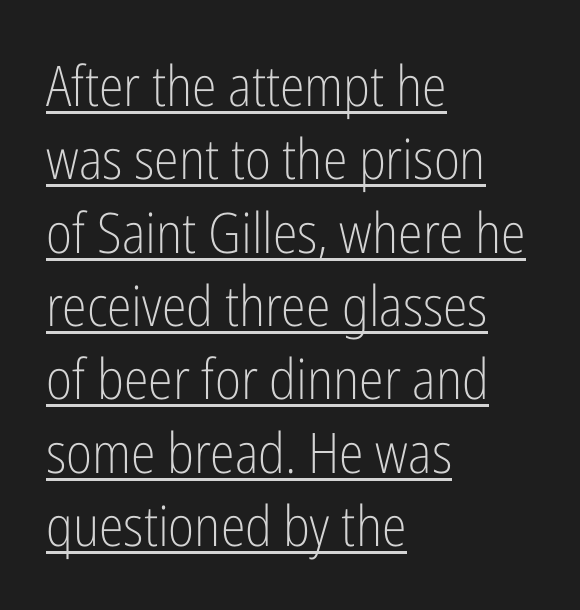
Q: Is the text bold? A: No.
Q: Is the text italic (slanted)? A: No, it is upright.
Q: Is the typeface a serif or a sans-serif typeface? A: Sans-serif.
Q: Is the text underlined? A: Yes.
Q: How is the paragraph aligned? A: Left-aligned.
Q: Is the spacing between letters normal or unusually wide? A: Normal.
Q: Is the spacing between lines tight, normal or loose? A: Normal.
Q: Width (condensed, normal, or wide)? A: Condensed.
Q: Stroke contrast? A: Low.
Q: x-height? A: Medium.
Q: Monospaced? A: No.
